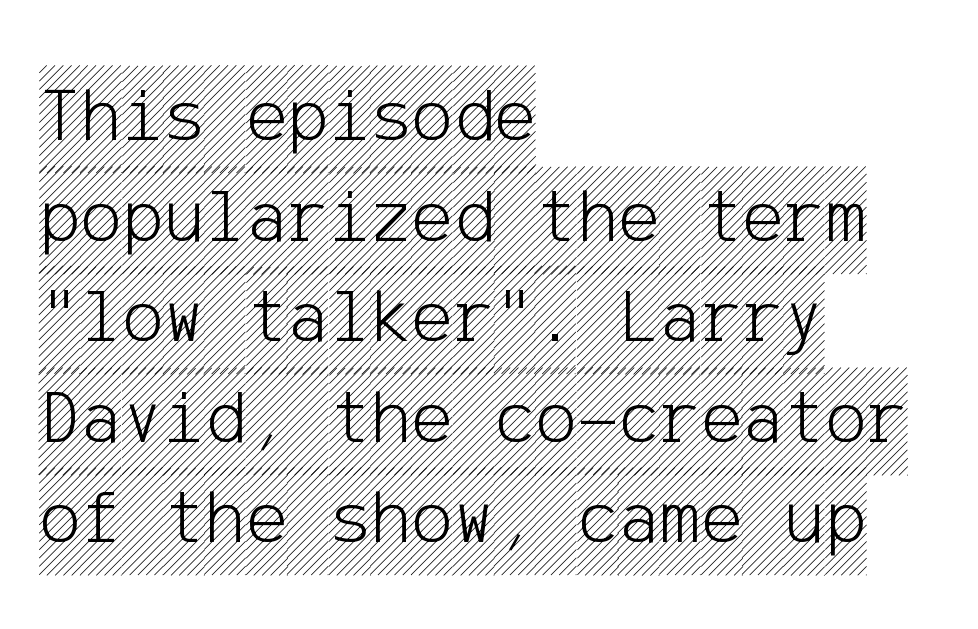
The image shows 78 px condensed type, upright; set left-aligned, normal line spacing (1.29x), normal letter spacing, not underlined; a large x-height.
